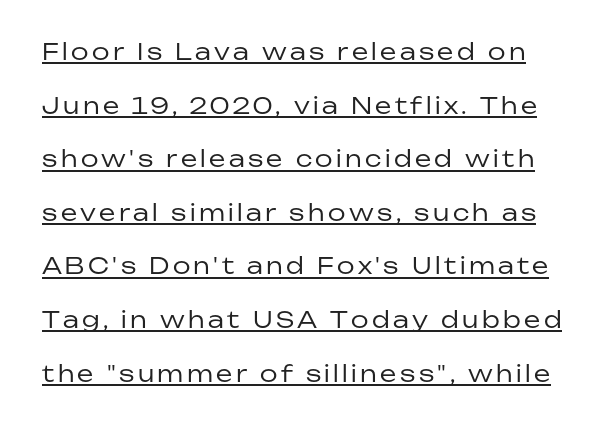
The image shows 23 px text type, upright; set loose line spacing (2.33x), underlined.
